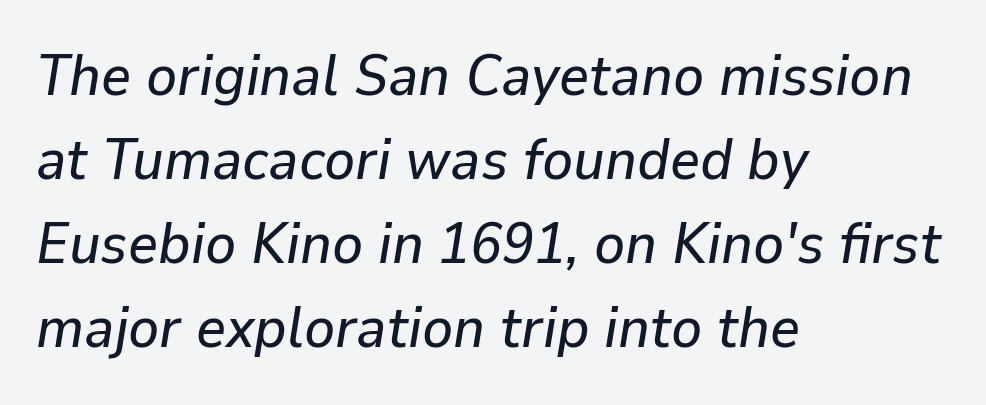
Q: Is the text italic (slanted)? A: Yes, it leans right by about 9 degrees.
Q: Is the text underlined? A: No.
Q: How is the paragraph aligned? A: Left-aligned.
Q: Is the spacing between letters normal or unusually wide? A: Normal.
Q: Is the spacing between lines tight, normal or loose? A: Normal.
Q: Width (condensed, normal, or wide)? A: Normal.
Q: Stroke contrast? A: Low.
Q: x-height? A: Medium.
Q: Monospaced? A: No.
